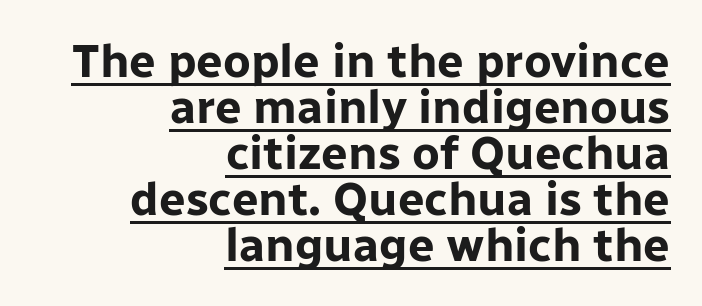
The image shows 47 px bold sans-serif type, upright; set right-aligned, tight line spacing (0.98x), normal letter spacing, underlined; low stroke contrast and a medium x-height.
